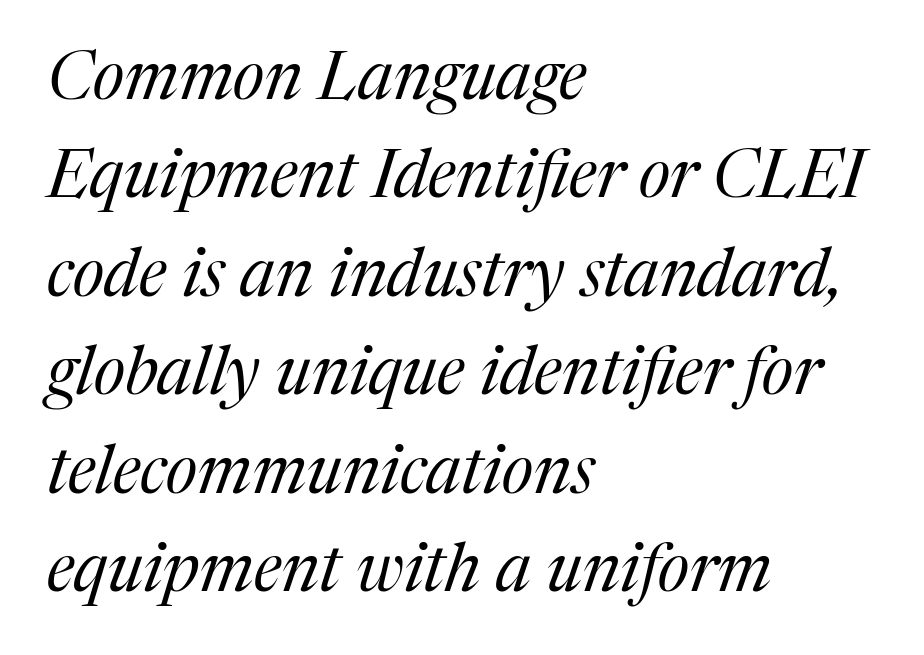
Q: Is the text bold? A: No.
Q: Is the text italic (slanted)? A: Yes, it leans right by about 17 degrees.
Q: Is the typeface a serif or a sans-serif typeface? A: Serif.
Q: Is the text underlined? A: No.
Q: How is the paragraph aligned? A: Left-aligned.
Q: Is the spacing between letters normal or unusually wide? A: Normal.
Q: Is the spacing between lines tight, normal or loose? A: Normal.
Q: Width (condensed, normal, or wide)? A: Normal.
Q: Stroke contrast? A: Medium.
Q: x-height? A: Medium.
Q: Monospaced? A: No.
